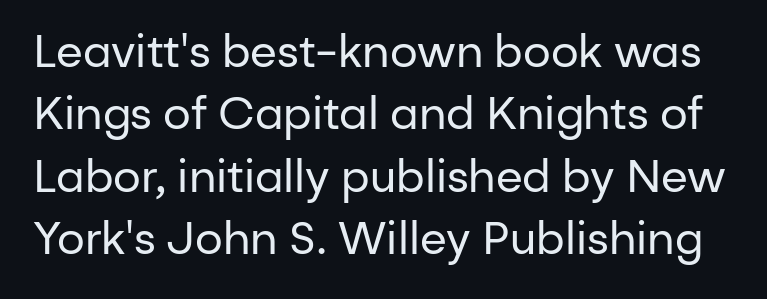
Q: Is the text bold? A: No.
Q: Is the text italic (slanted)? A: No, it is upright.
Q: Is the typeface a serif or a sans-serif typeface? A: Sans-serif.
Q: Is the text underlined? A: No.
Q: Is the spacing between letters normal or unusually wide? A: Normal.
Q: Is the spacing between lines tight, normal or loose? A: Normal.
Q: Width (condensed, normal, or wide)? A: Normal.
Q: Stroke contrast? A: Low.
Q: x-height? A: Medium.
Q: Monospaced? A: No.
